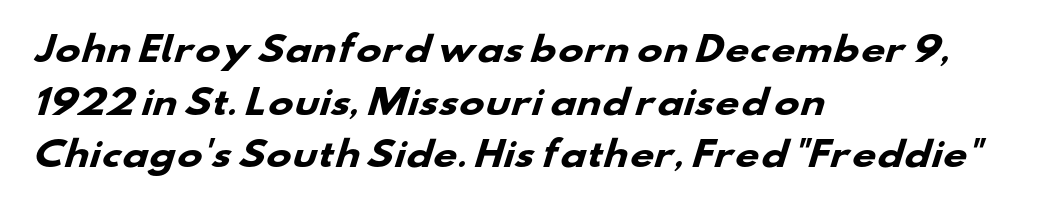
The image shows 34 px heavy, wide sans-serif type; set left-aligned, normal line spacing (1.55x), normal letter spacing, not underlined; low stroke contrast and a small x-height.
